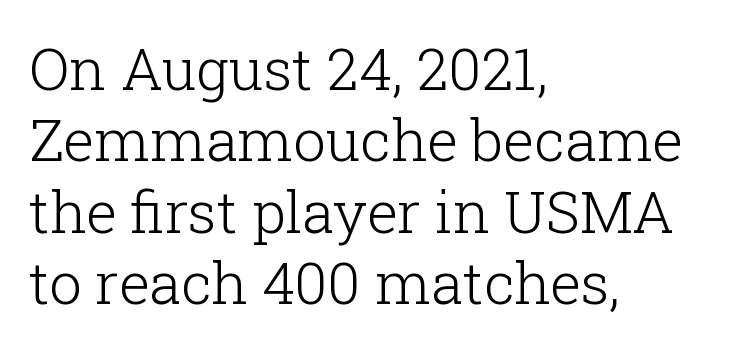
The image shows 58 px light serif type, upright; set left-aligned, line spacing 1.23x, normal letter spacing, not underlined; low stroke contrast and a medium x-height.
